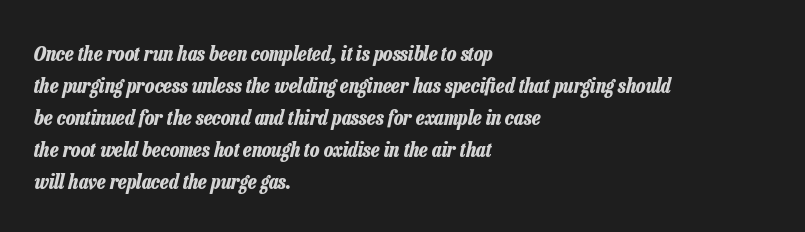
{"italic": "yes", "lean": "right", "slant_degrees": 13, "bold": "yes", "underline": "no", "align": "left", "line_spacing": "normal", "line_spacing_ratio": 1.52, "letter_spacing": "normal", "letter_spacing_em": 0.0, "glyph_px": 21}
